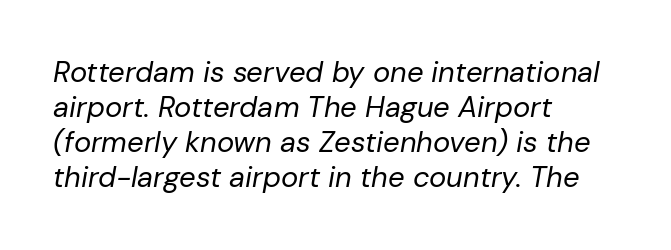
Q: Is the text bold? A: No.
Q: Is the text italic (slanted)? A: Yes, it leans right by about 10 degrees.
Q: Is the text underlined? A: No.
Q: How is the paragraph aligned? A: Left-aligned.
Q: Is the spacing between letters normal or unusually wide? A: Normal.
Q: Width (condensed, normal, or wide)? A: Normal.
Q: Stroke contrast? A: Low.
Q: x-height? A: Medium.
Q: Monospaced? A: No.
